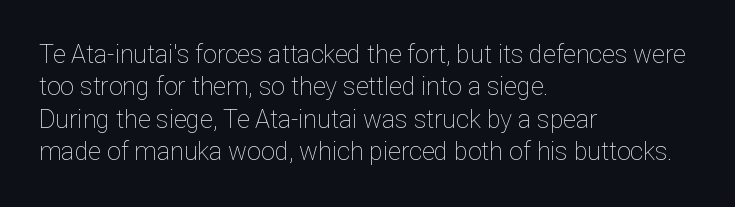
The words here are not underlined. Whoever set this chose a conventional vertical rhythm. Honestly, the letter spacing is just normal — you wouldn't notice it. Tall strokes in this sample are plumb rather than angled. Compared with a centered layout, this one pins lines to the left instead. The weight tops out at a normal text grade.
